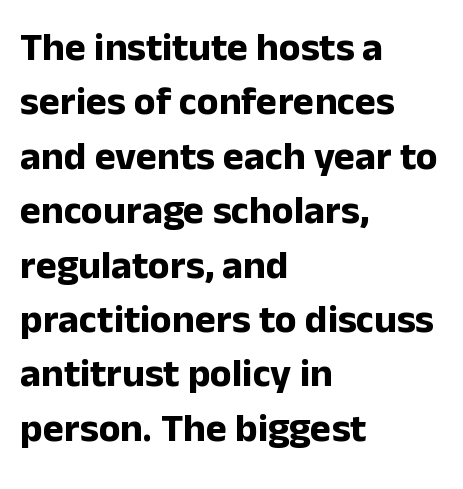
The image shows 40 px bold sans-serif type, upright; set left-aligned, normal line spacing (1.36x), normal letter spacing, not underlined; low stroke contrast and a medium x-height.
